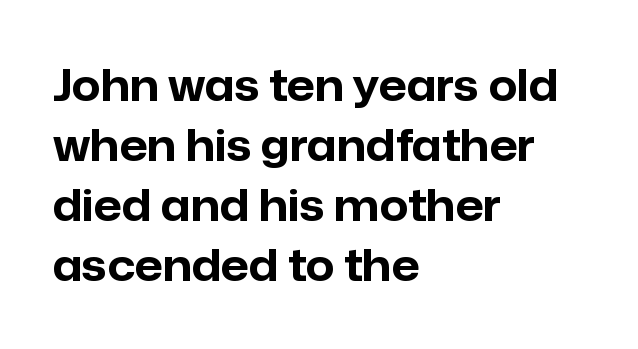
{"serif": "no", "italic": "no", "bold": "yes", "weight": "bold", "width": "normal", "stroke_contrast": "low", "x_height": "medium", "monospaced": "no", "underline": "no", "align": "left", "line_spacing": "normal", "line_spacing_ratio": 1.36, "letter_spacing": "normal", "letter_spacing_em": 0.0, "glyph_px": 44}
